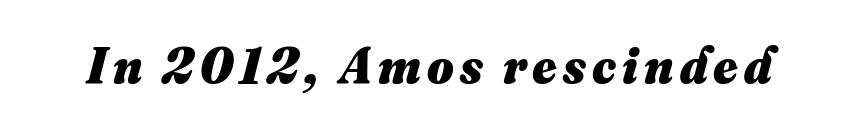
Q: Is the text bold? A: Yes.
Q: Is the text underlined? A: No.
Q: Width (condensed, normal, or wide)? A: Normal.
Q: Stroke contrast? A: Medium.
Q: x-height? A: Small.
Q: Monospaced? A: No.
